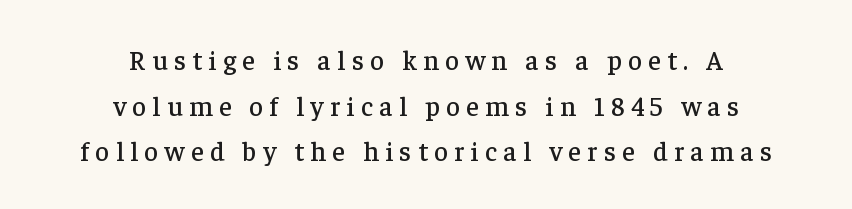
Q: Is the text italic (slanted)? A: No, it is upright.
Q: Is the text underlined? A: No.
Q: How is the paragraph aligned? A: Centered.
Q: Is the spacing between letters normal or unusually wide? A: Unusually wide.
Q: Is the spacing between lines tight, normal or loose? A: Normal.
